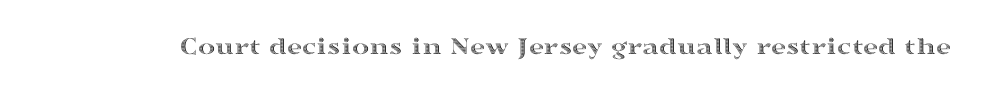
The image shows 26 px text type, upright; set normal letter spacing, not underlined.
